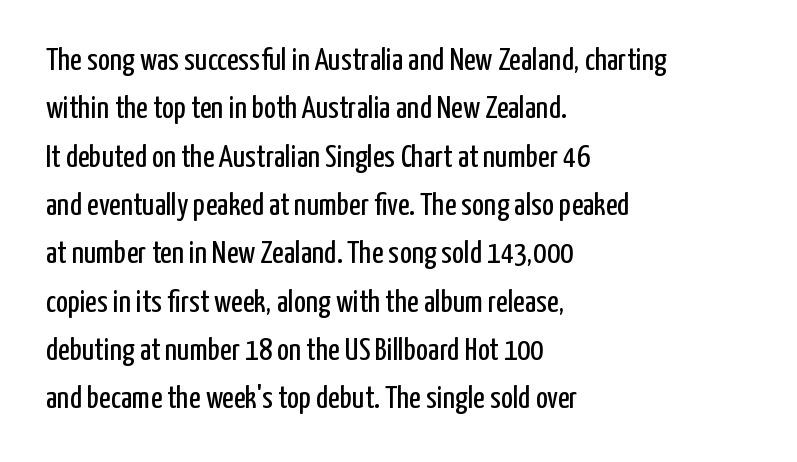
Q: Is the text bold? A: No.
Q: Is the text italic (slanted)? A: No, it is upright.
Q: Is the typeface a serif or a sans-serif typeface? A: Sans-serif.
Q: Is the text underlined? A: No.
Q: How is the paragraph aligned? A: Left-aligned.
Q: Is the spacing between letters normal or unusually wide? A: Normal.
Q: Is the spacing between lines tight, normal or loose? A: Normal.
Q: Width (condensed, normal, or wide)? A: Condensed.
Q: Stroke contrast? A: Low.
Q: x-height? A: Medium.
Q: Monospaced? A: No.
